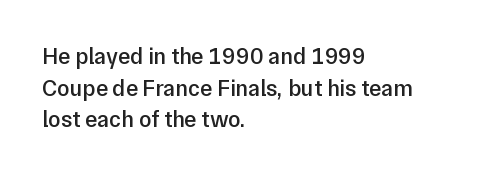
Q: Is the text bold? A: Semi-bold.
Q: Is the text italic (slanted)? A: No, it is upright.
Q: Is the text underlined? A: No.
Q: How is the paragraph aligned? A: Left-aligned.
Q: Is the spacing between letters normal or unusually wide? A: Normal.
Q: Is the spacing between lines tight, normal or loose? A: Normal.
